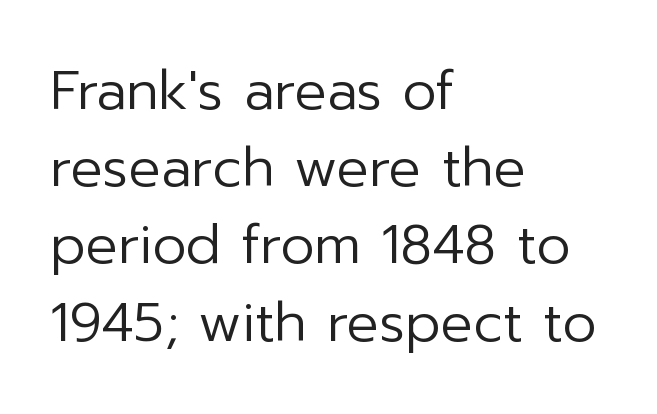
Q: Is the text bold? A: No.
Q: Is the text italic (slanted)? A: No, it is upright.
Q: Is the typeface a serif or a sans-serif typeface? A: Sans-serif.
Q: Is the text underlined? A: No.
Q: How is the paragraph aligned? A: Left-aligned.
Q: Is the spacing between letters normal or unusually wide? A: Normal.
Q: Is the spacing between lines tight, normal or loose? A: Normal.
Q: Width (condensed, normal, or wide)? A: Normal.
Q: Stroke contrast? A: Low.
Q: x-height? A: Medium.
Q: Monospaced? A: No.
